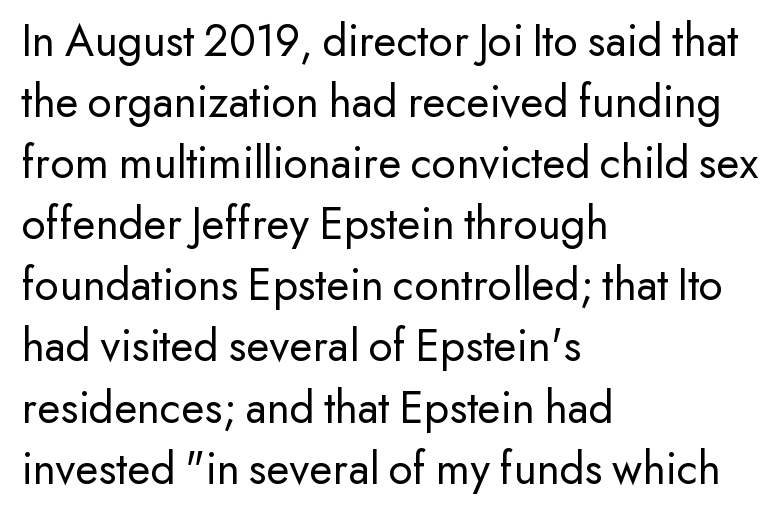
Q: Is the text bold? A: No.
Q: Is the text italic (slanted)? A: No, it is upright.
Q: Is the typeface a serif or a sans-serif typeface? A: Sans-serif.
Q: Is the text underlined? A: No.
Q: How is the paragraph aligned? A: Left-aligned.
Q: Is the spacing between letters normal or unusually wide? A: Normal.
Q: Is the spacing between lines tight, normal or loose? A: Normal.
Q: Width (condensed, normal, or wide)? A: Normal.
Q: Stroke contrast? A: Low.
Q: x-height? A: Small.
Q: Monospaced? A: No.
